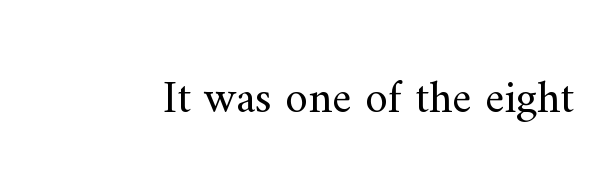
{"serif": "yes", "italic": "no", "bold": "no", "weight": "regular", "width": "normal", "stroke_contrast": "medium", "x_height": "small", "monospaced": "no", "underline": "no", "letter_spacing": "normal", "letter_spacing_em": 0.0, "glyph_px": 46}
